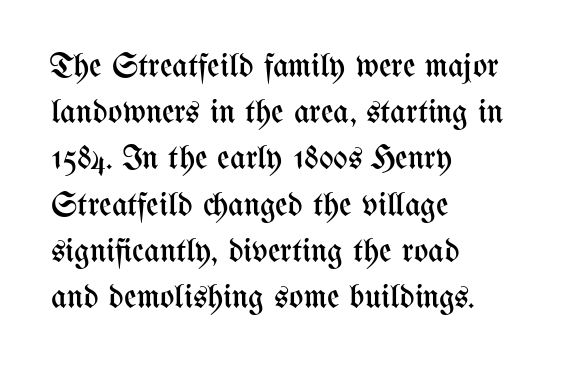
Letters rest on an invisible, unmarked baseline. The passage shown stacks its lines at a standard gap. The typography opts for an upright posture over an oblique one. The weight would be labelled regular, book, light, or lighter still. Glyph-to-glyph distance matches everyday printed text. Do the characters align in a grid? No, the font is proportional.
